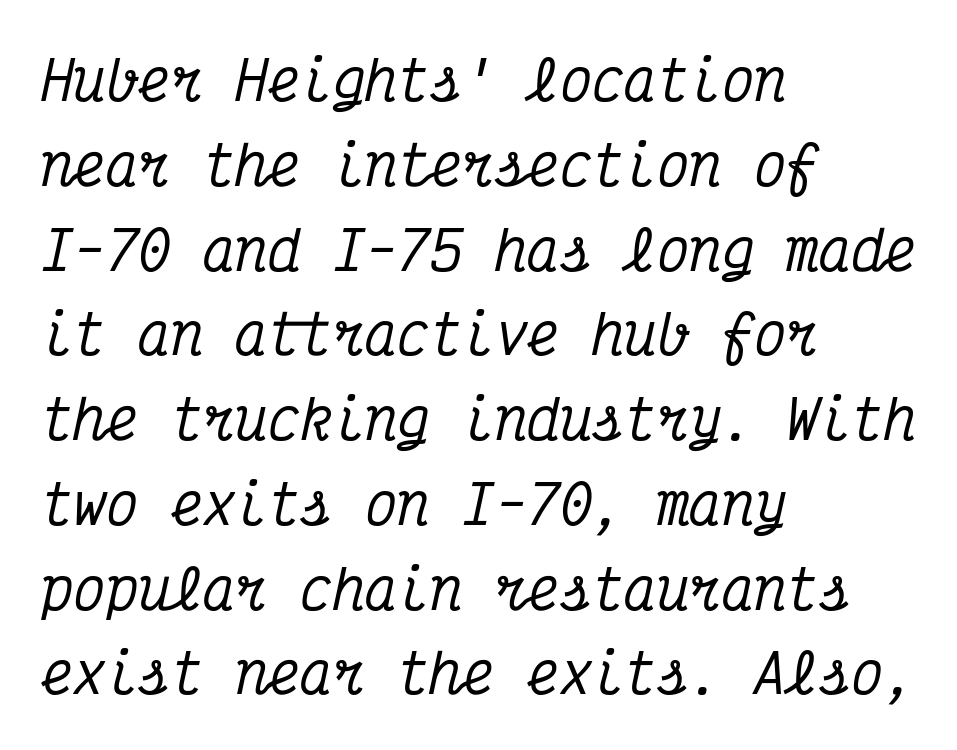
The image shows 54 px condensed serif type, italic (leaning right), monospaced; set left-aligned, normal line spacing (1.57x), normal letter spacing, not underlined; medium stroke contrast and a medium x-height.
